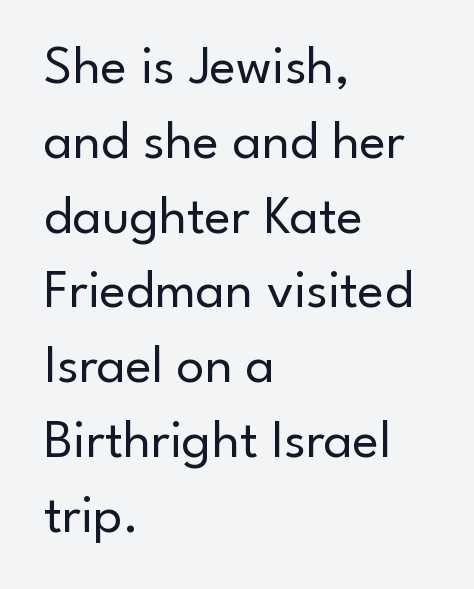
Q: Is the text bold? A: No.
Q: Is the text italic (slanted)? A: No, it is upright.
Q: Is the typeface a serif or a sans-serif typeface? A: Sans-serif.
Q: Is the text underlined? A: No.
Q: How is the paragraph aligned? A: Left-aligned.
Q: Is the spacing between letters normal or unusually wide? A: Normal.
Q: Is the spacing between lines tight, normal or loose? A: Normal.
Q: Width (condensed, normal, or wide)? A: Normal.
Q: Stroke contrast? A: Low.
Q: x-height? A: Small.
Q: Monospaced? A: No.
